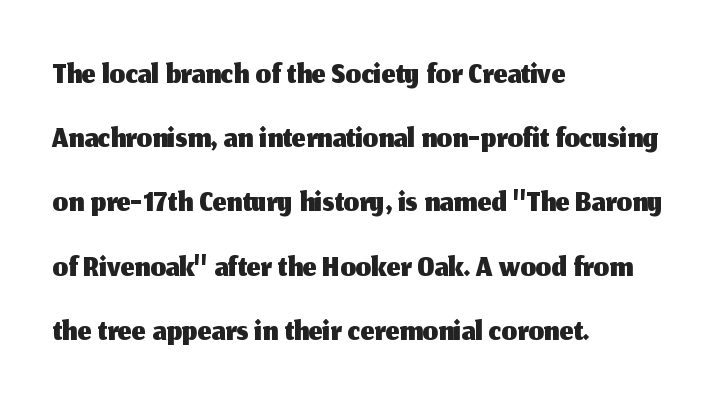
Q: Is the text italic (slanted)? A: No, it is upright.
Q: Is the typeface a serif or a sans-serif typeface? A: Sans-serif.
Q: Is the text underlined? A: No.
Q: How is the paragraph aligned? A: Left-aligned.
Q: Is the spacing between letters normal or unusually wide? A: Normal.
Q: Is the spacing between lines tight, normal or loose? A: Normal.
Q: Width (condensed, normal, or wide)? A: Normal.
Q: Stroke contrast? A: Medium.
Q: x-height? A: Medium.
Q: Monospaced? A: No.
